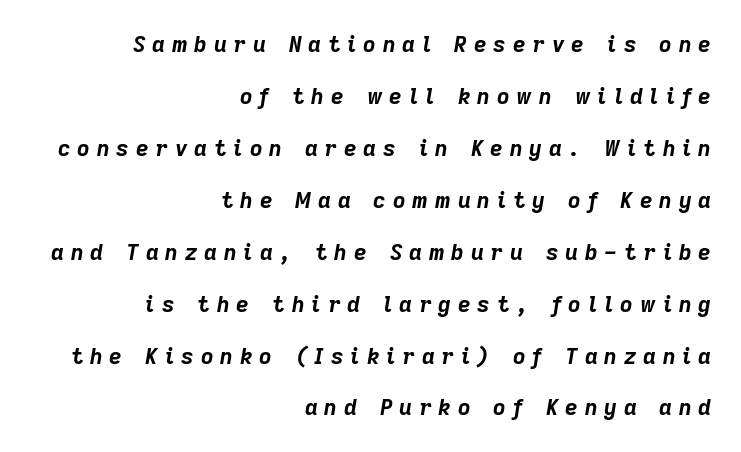
Q: Is the text bold? A: Yes.
Q: Is the text italic (slanted)? A: Yes, it leans right by about 9 degrees.
Q: Is the text underlined? A: No.
Q: How is the paragraph aligned? A: Right-aligned.
Q: Is the spacing between letters normal or unusually wide? A: Unusually wide.
Q: Is the spacing between lines tight, normal or loose? A: Loose.
